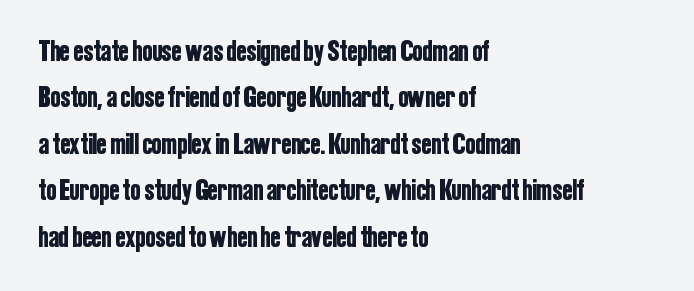
The image shows 30 px condensed sans-serif type, upright; set left-aligned, normal line spacing (1.55x), normal letter spacing, not underlined; low stroke contrast and a medium x-height.
